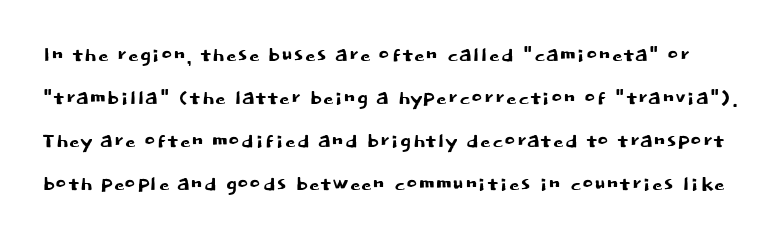
Q: Is the text italic (slanted)? A: No, it is upright.
Q: Is the text underlined? A: No.
Q: Is the spacing between letters normal or unusually wide? A: Normal.
Q: Is the spacing between lines tight, normal or loose? A: Normal.
